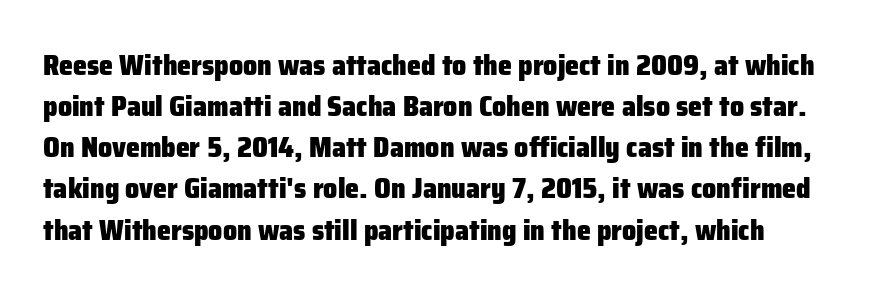
The image shows 28 px heavy sans-serif type, upright; set normal line spacing (1.47x), normal letter spacing, not underlined; low stroke contrast and a medium x-height.
